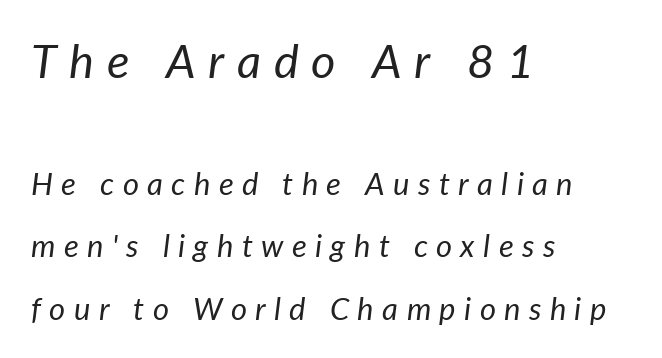
The image shows 47 px regular-weight type, italic (leaning right); set left-aligned, loose line spacing (2.02x), unusually wide letter spacing (+0.27 em), not underlined; the first (top) block is 1.52x larger; low stroke contrast and a medium x-height.
